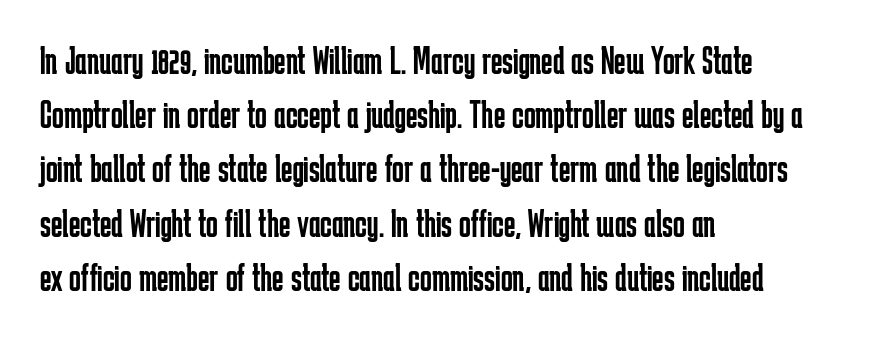
Check the space under the baseline: it is left empty. Does the type have serifs? No, each stem ends abruptly. The specimen reads as upright at a glance. Line starts are locked; line ends wander. Here the glyphs are tracked normally, forming tight word shapes.
